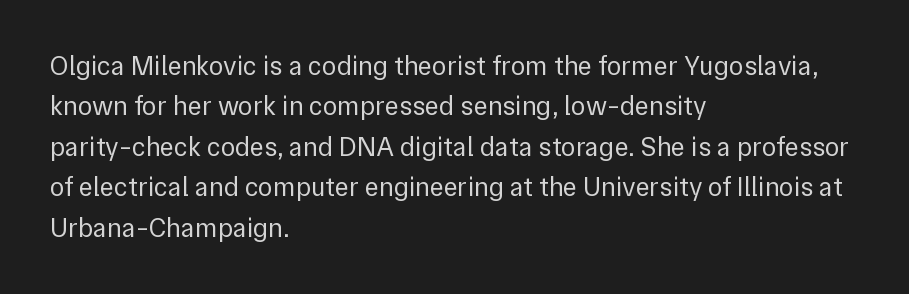
{"italic": "no", "bold": "no", "underline": "no", "align": "left", "line_spacing": "normal", "line_spacing_ratio": 1.5, "letter_spacing": "normal", "letter_spacing_em": 0.0, "glyph_px": 27}
